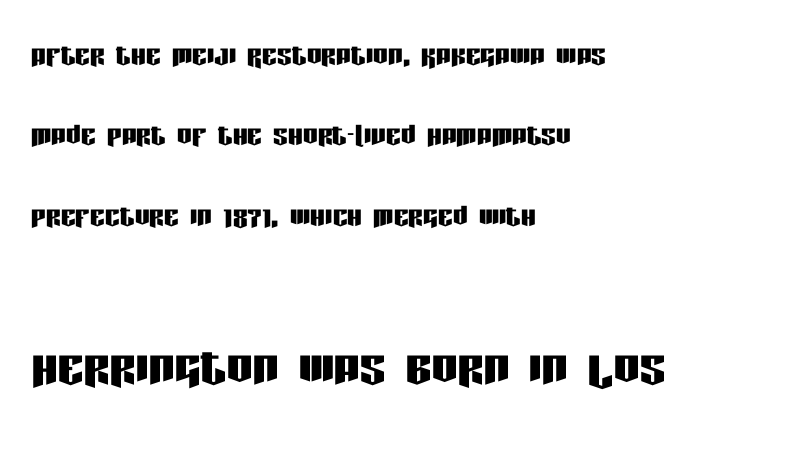
The image shows 65 px condensed sans-serif type, upright; set left-aligned, loose line spacing (2.17x), normal letter spacing, not underlined; the second (bottom) block is 1.76x larger; low stroke contrast and a large x-height.
